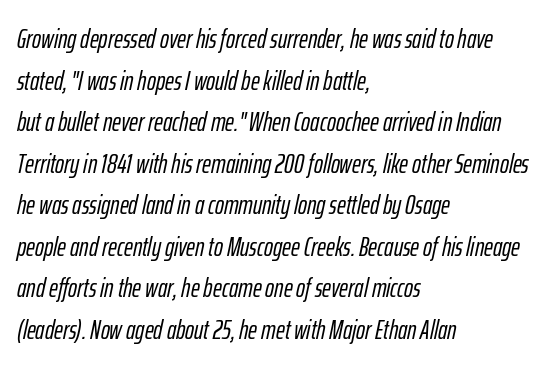
Descender tails drop into unmarked territory. The face used here is rendered with its standard letterfit. Reading down the block, your eye returns to a fixed left position each line. The rows are spaced the way most documents space them. Italic: yes, the glyphs are oblique.
